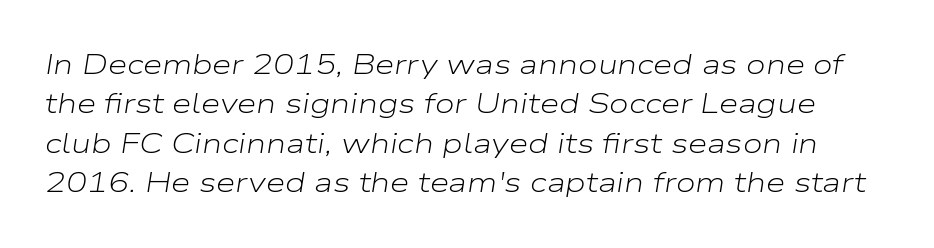
The image shows 28 px light, wide type, italic (leaning right); set normal line spacing (1.41x), normal letter spacing, not underlined; low stroke contrast and a medium x-height.
